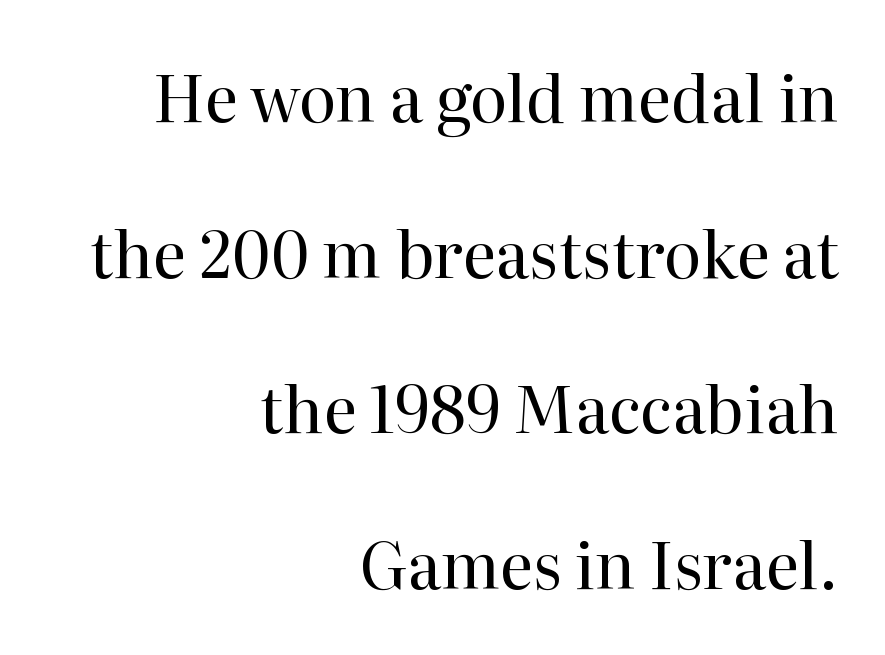
What stands out about the letter spacing? Nothing — it is the standard amount. The gap between lines stays unmarked. Looks like regular typesetting: each glyph gets only the width it needs. Reading down the column, the eye jumps a long way to each next line. These lines were composed using upright roman letters.
